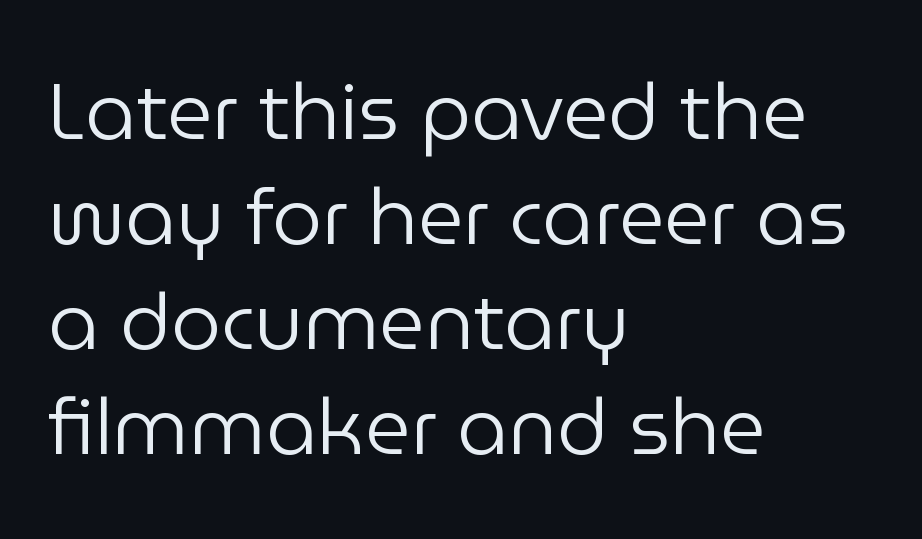
The horizontal fit of the characters is conventional and even. Compared with a typical body face, this is equally light or lighter still. The typesetter chose a ragged-right arrangement here. The type sits square on the baseline with zero lean. The strip under each line holds only bare page. A normal amount of white space separates one row of letters from the next.
